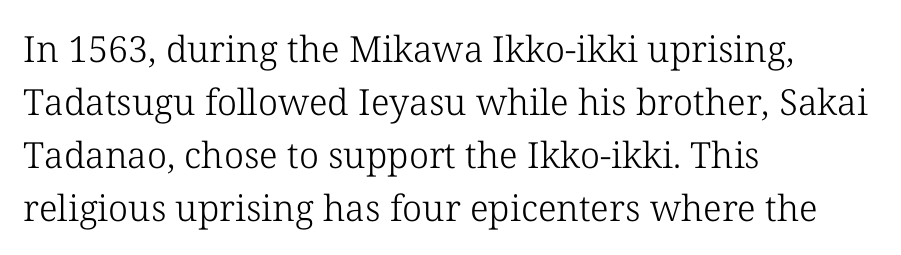
Q: Is the text bold? A: No.
Q: Is the text italic (slanted)? A: No, it is upright.
Q: Is the typeface a serif or a sans-serif typeface? A: Serif.
Q: Is the text underlined? A: No.
Q: How is the paragraph aligned? A: Left-aligned.
Q: Is the spacing between letters normal or unusually wide? A: Normal.
Q: Is the spacing between lines tight, normal or loose? A: Normal.
Q: Width (condensed, normal, or wide)? A: Normal.
Q: Stroke contrast? A: Low.
Q: x-height? A: Medium.
Q: Monospaced? A: No.
